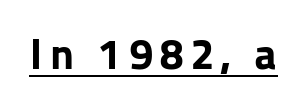
Q: Is the text bold? A: Yes.
Q: Is the text italic (slanted)? A: No, it is upright.
Q: Is the typeface a serif or a sans-serif typeface? A: Sans-serif.
Q: Is the text underlined? A: Yes.
Q: Width (condensed, normal, or wide)? A: Normal.
Q: Stroke contrast? A: Low.
Q: x-height? A: Medium.
Q: Monospaced? A: No.
